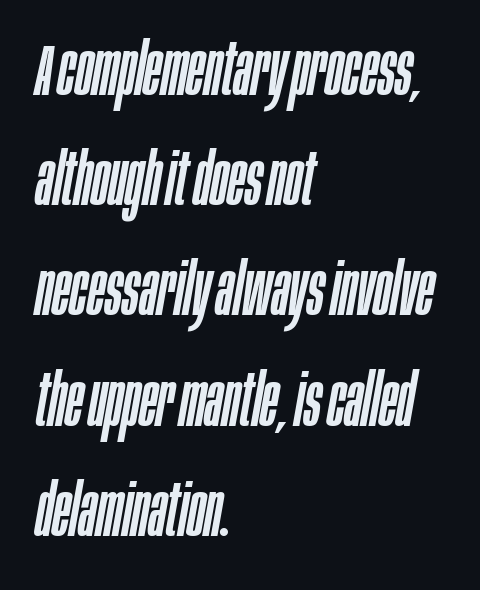
Q: Is the text italic (slanted)? A: Yes, it leans right by about 10 degrees.
Q: Is the text underlined? A: No.
Q: How is the paragraph aligned? A: Left-aligned.
Q: Is the spacing between letters normal or unusually wide? A: Normal.
Q: Is the spacing between lines tight, normal or loose? A: Normal.
Q: Width (condensed, normal, or wide)? A: Condensed.
Q: Stroke contrast? A: Low.
Q: x-height? A: Large.
Q: Monospaced? A: No.
